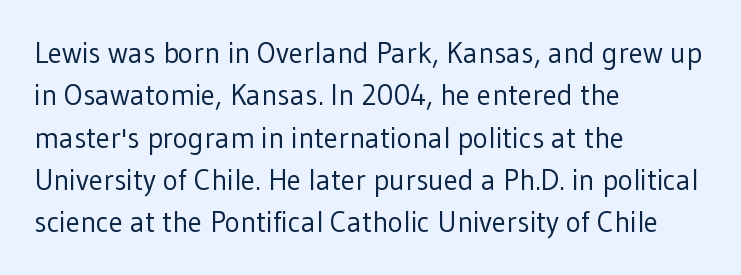
The image shows 29 px regular-weight sans-serif type, upright; set left-aligned, normal line spacing (1.46x), normal letter spacing, not underlined; low stroke contrast and a medium x-height.
